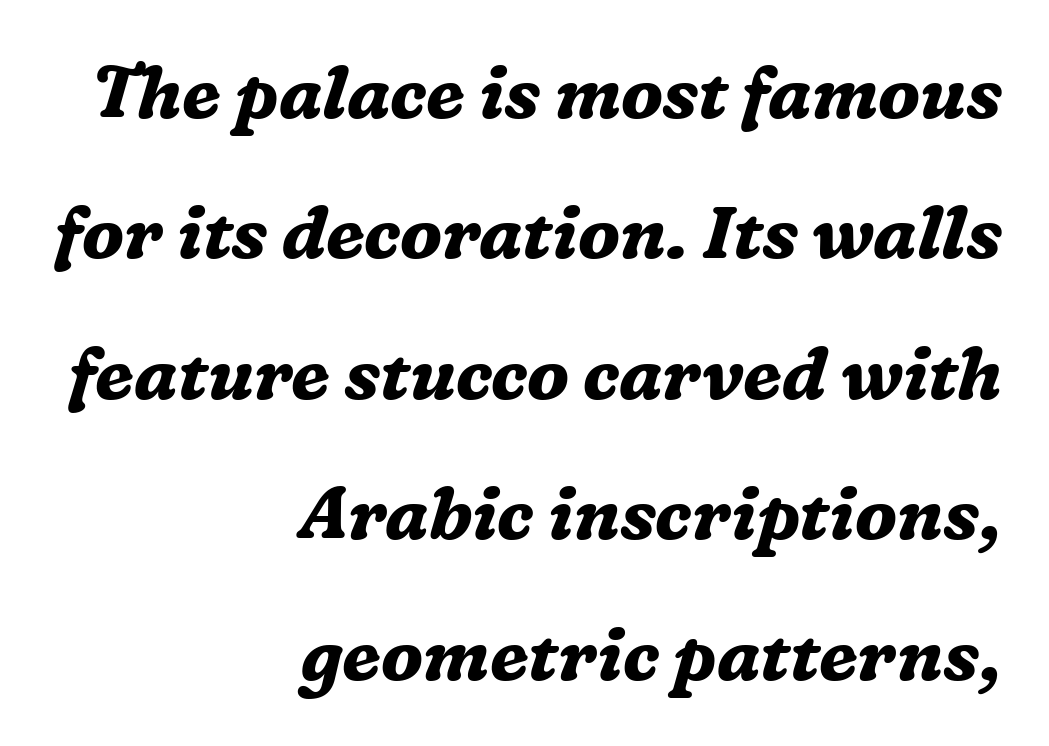
The strip under each line holds only bare page. The passage shown is typeset with a serif family. How heavy is the stroke? Heavy — this is a bold. The typography opts for an oblique posture over an upright one. Casual observation: everything's shoved over to the right.
